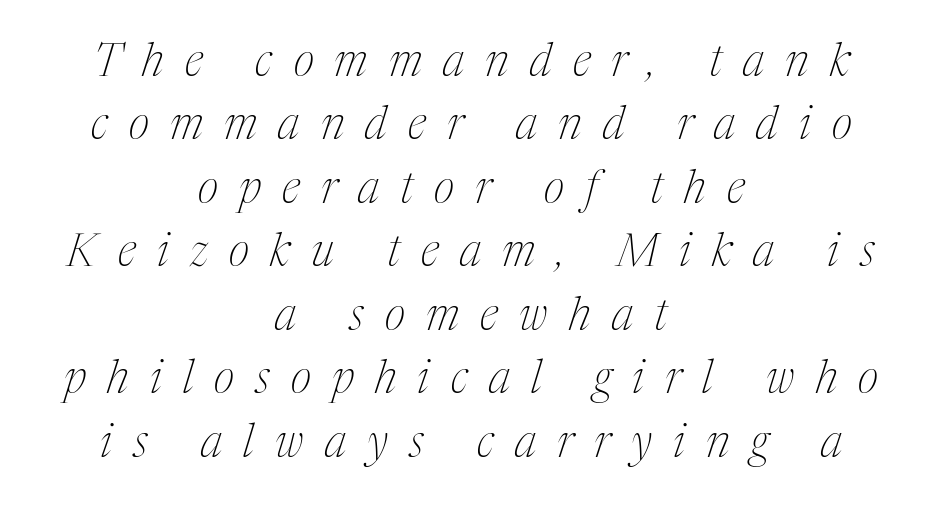
The letters carry serifs — small finishing strokes at the ends of their stems. Notice how the stems are inclined rather than vertical — that's the hallmark of italics. The letterforms sit at book weight or below. The words here are not underlined.
